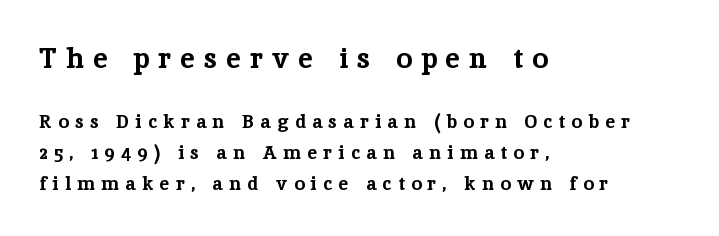
A typesetter would call this heavily tracked-out type. The zone under the glyphs is completely vacant. The block of text has a typical density, with ordinary space between rows. A full-strength bold gives these letters their thick strokes. A student would call this left alignment; a typographer would say flush left, rag right.
